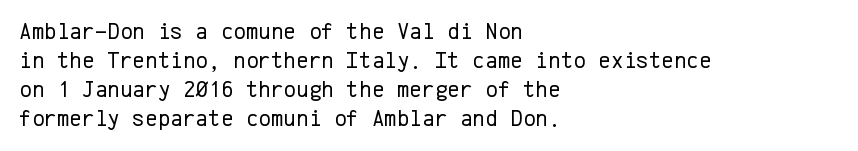
The strokes carry an ordinary text weight at most. Default kerning and tracking; the words read as compact shapes. The gap between lines stays unmarked. Does the lettering tilt? It doesn't — this is upright.
